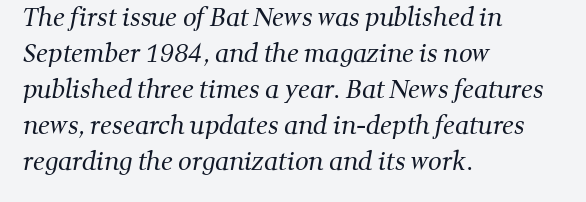
{"bold": "no", "underline": "no", "align": "left", "line_spacing": "normal", "line_spacing_ratio": 1.5, "letter_spacing": "normal", "letter_spacing_em": 0.0, "glyph_px": 24}
